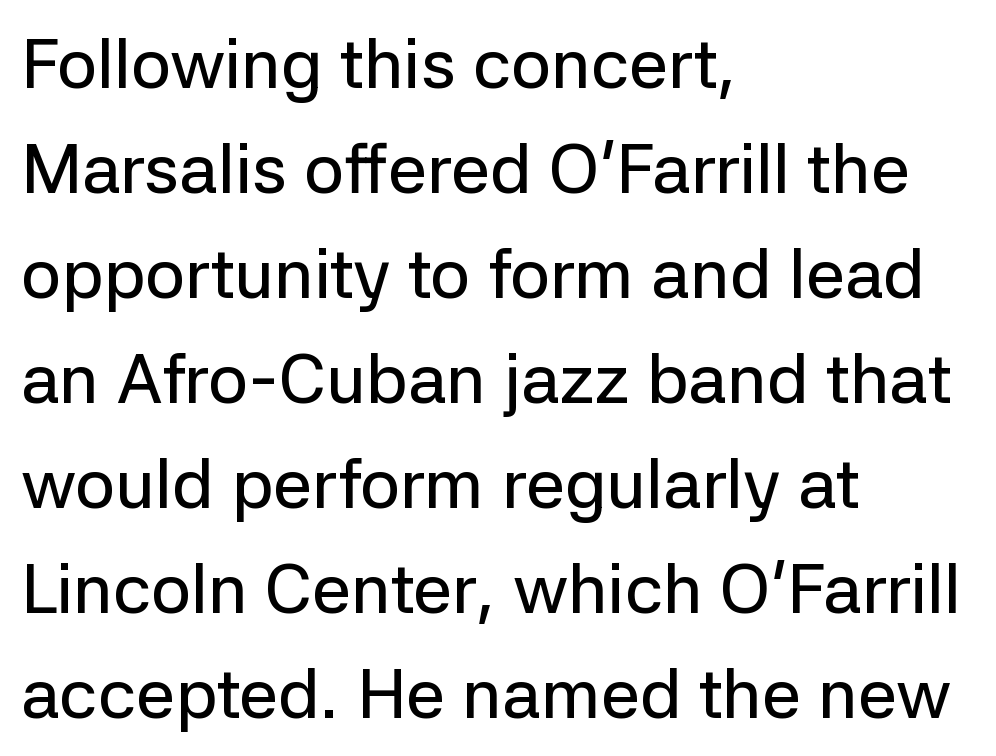
{"serif": "no", "italic": "no", "width": "normal", "stroke_contrast": "low", "x_height": "medium", "monospaced": "no", "underline": "no", "align": "left", "line_spacing": "normal", "line_spacing_ratio": 1.5, "letter_spacing": "normal", "letter_spacing_em": 0.0, "glyph_px": 70}
